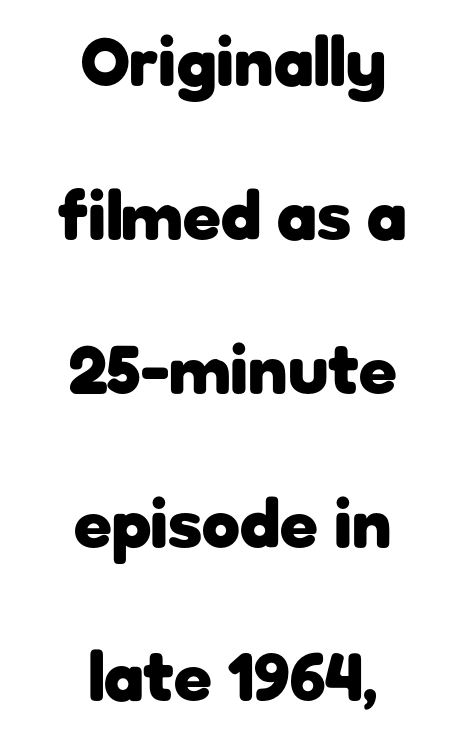
Q: Is the text bold? A: Yes.
Q: Is the text italic (slanted)? A: No, it is upright.
Q: Is the typeface a serif or a sans-serif typeface? A: Sans-serif.
Q: Is the text underlined? A: No.
Q: How is the paragraph aligned? A: Centered.
Q: Is the spacing between letters normal or unusually wide? A: Normal.
Q: Is the spacing between lines tight, normal or loose? A: Loose.
Q: Width (condensed, normal, or wide)? A: Normal.
Q: Stroke contrast? A: Low.
Q: x-height? A: Medium.
Q: Monospaced? A: No.
